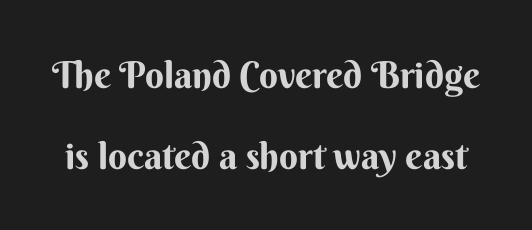
Nobody drew a line under any word here. To sum up the face: it is a sans, with no serifs. Inter-character spacing is left at the font's built-in metrics. The face used here is proportionally spaced, like ordinary book or web type. Do the letters lean? They stand straight. Honestly, the rows look like they've been pulled way apart.
